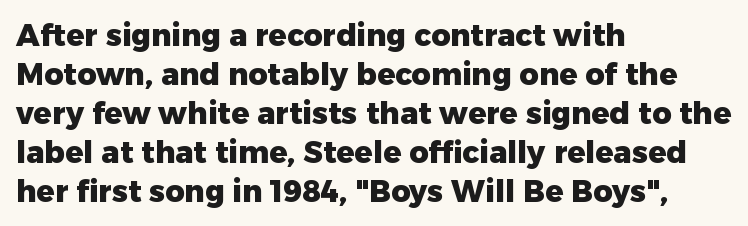
{"serif": "no", "italic": "no", "bold": "yes", "weight": "heavy", "width": "normal", "stroke_contrast": "low", "x_height": "medium", "monospaced": "no", "underline": "no", "align": "left", "line_spacing": "normal", "line_spacing_ratio": 1.3, "letter_spacing": "normal", "letter_spacing_em": 0.0, "glyph_px": 30}
